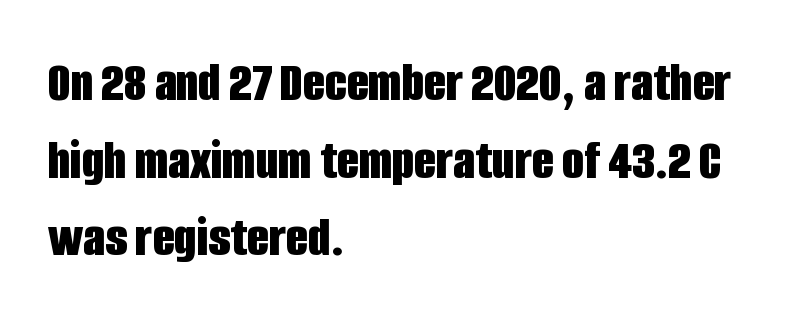
Q: Is the text bold? A: Yes.
Q: Is the text italic (slanted)? A: No, it is upright.
Q: Is the typeface a serif or a sans-serif typeface? A: Sans-serif.
Q: Is the text underlined? A: No.
Q: How is the paragraph aligned? A: Left-aligned.
Q: Is the spacing between letters normal or unusually wide? A: Normal.
Q: Is the spacing between lines tight, normal or loose? A: Normal.
Q: Width (condensed, normal, or wide)? A: Condensed.
Q: Stroke contrast? A: Low.
Q: x-height? A: Large.
Q: Monospaced? A: No.
